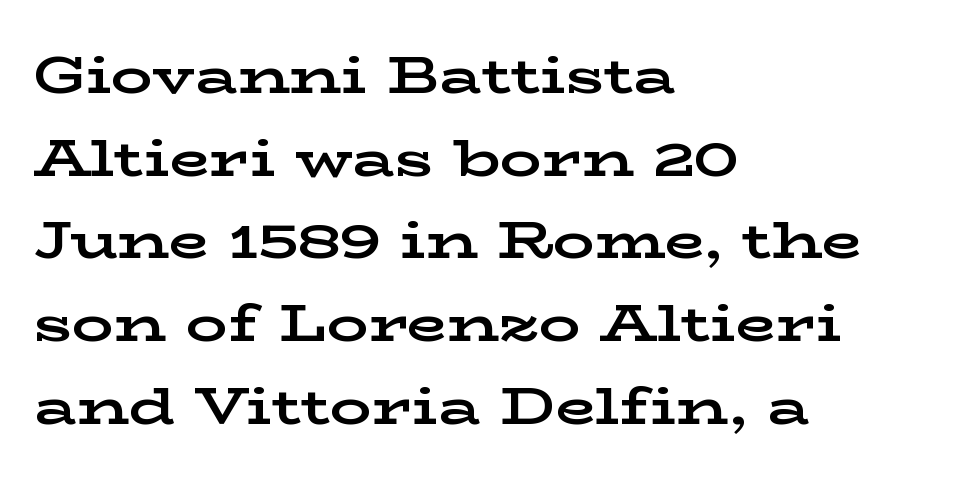
{"serif": "yes", "italic": "no", "bold": "yes", "weight": "bold", "width": "wide", "stroke_contrast": "low", "x_height": "medium", "monospaced": "no", "underline": "no", "align": "left", "line_spacing": "normal", "line_spacing_ratio": 1.59, "letter_spacing": "normal", "letter_spacing_em": 0.0, "glyph_px": 52}
